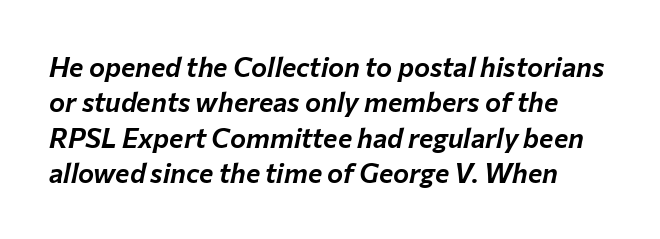
The image shows 27 px text type, italic (leaning right); set normal line spacing (1.31x), normal letter spacing, not underlined.
